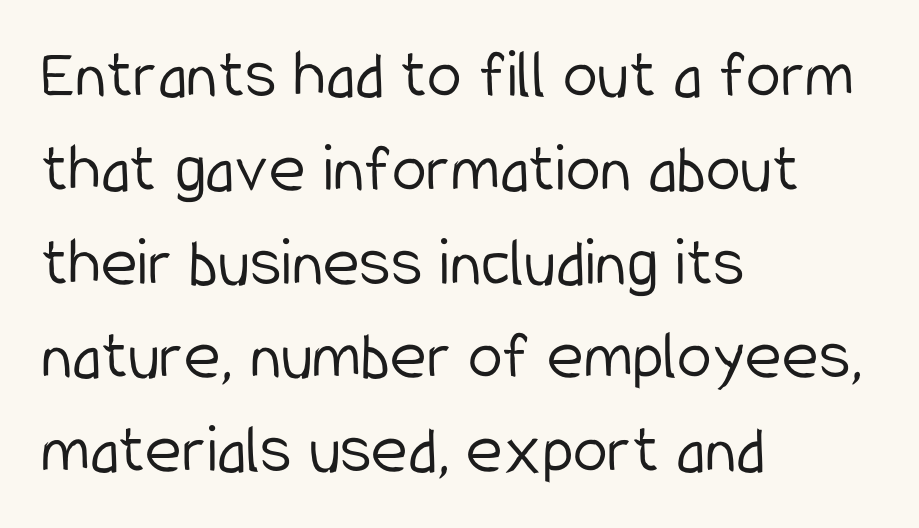
The image shows 70 px light, condensed sans-serif type, upright; set left-aligned, normal line spacing (1.34x), normal letter spacing, not underlined; low stroke contrast and a medium x-height.
